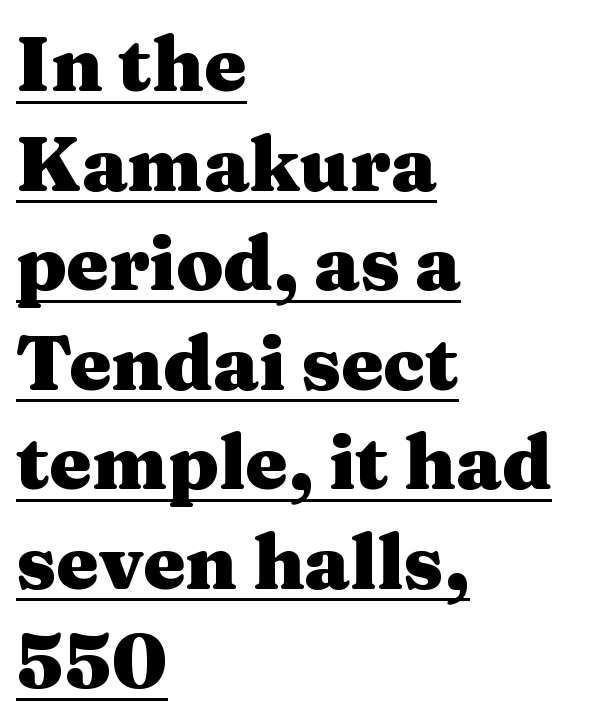
Q: Is the text bold? A: Yes.
Q: Is the text italic (slanted)? A: No, it is upright.
Q: Is the typeface a serif or a sans-serif typeface? A: Serif.
Q: Is the text underlined? A: Yes.
Q: How is the paragraph aligned? A: Left-aligned.
Q: Is the spacing between letters normal or unusually wide? A: Normal.
Q: Is the spacing between lines tight, normal or loose? A: Normal.
Q: Width (condensed, normal, or wide)? A: Wide.
Q: Stroke contrast? A: Medium.
Q: x-height? A: Medium.
Q: Monospaced? A: No.
